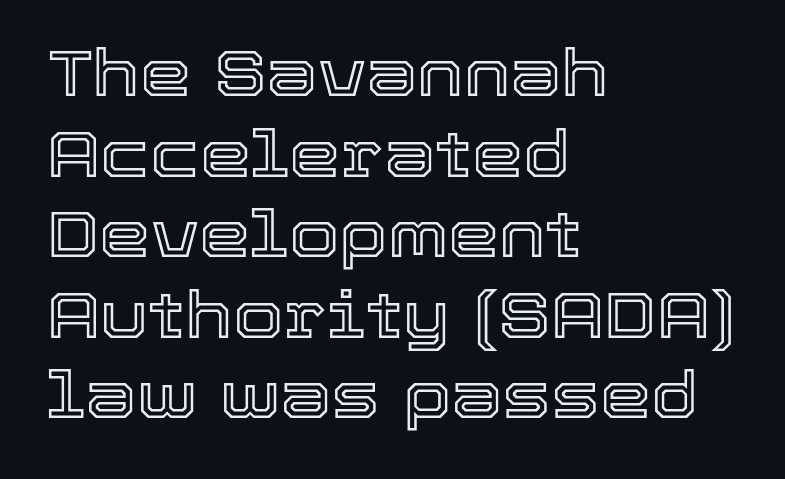
Compared with a centered layout, this one pins lines to the left instead. This is roman type, the default non-slanted kind. The rendering uses natural spacing where letterforms have individual widths. Nobody touched the tracking dial on this one. The strip under each line holds only bare page.
